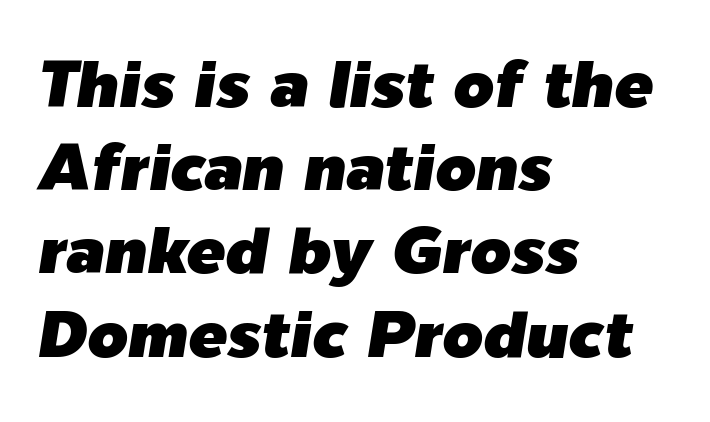
There's an unmistakable incline to the writing here. The specimen omits any rule beneath the text block's lines. The leading is moderate, giving the passage an even texture. The rendering uses natural spacing where letterforms have individual widths.
